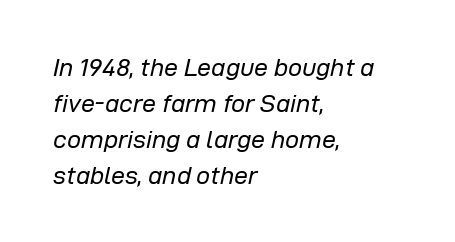
The block of text has a typical density, with ordinary space between rows. The passage shown is not bold in any degree. Notice how the passage keeps a crisp vertical edge on the left only. The passage shown leans; its letterforms are oblique. Lines of text with bare space underneath.
